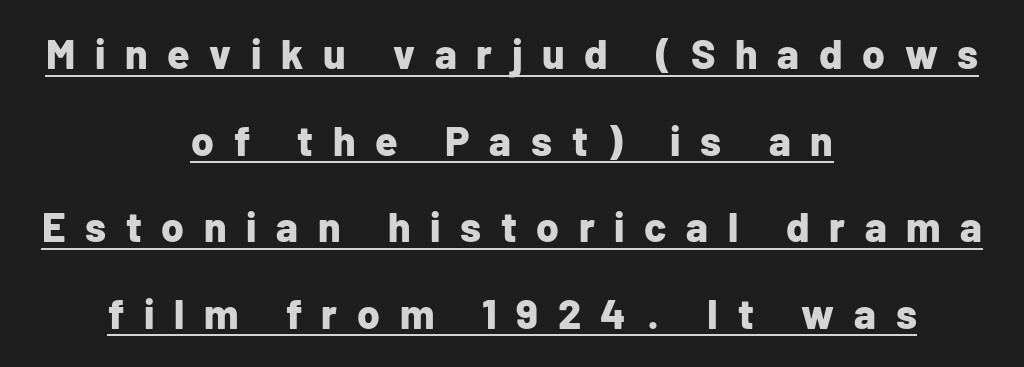
The image shows 41 px bold sans-serif type, upright; set centered, loose line spacing (2.11x), unusually wide letter spacing (+0.48 em), underlined; low stroke contrast and a medium x-height.
